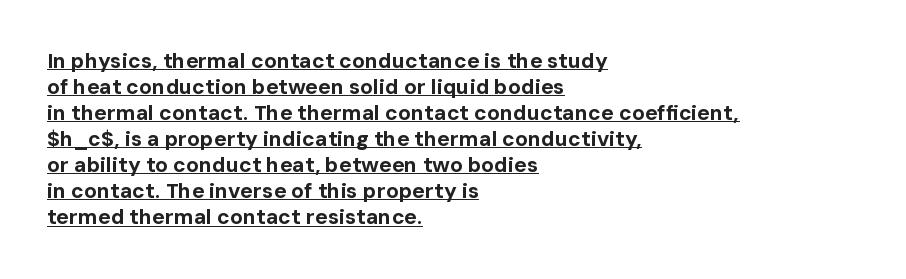
The image shows 21 px bold type, upright; set left-aligned, line spacing 1.24x, normal letter spacing, underlined.
